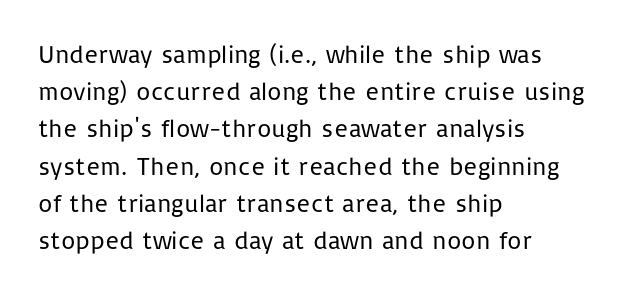
{"italic": "no", "bold": "no", "underline": "no", "align": "left", "line_spacing": "normal", "line_spacing_ratio": 1.49, "letter_spacing": "normal", "letter_spacing_em": 0.0, "glyph_px": 25}
